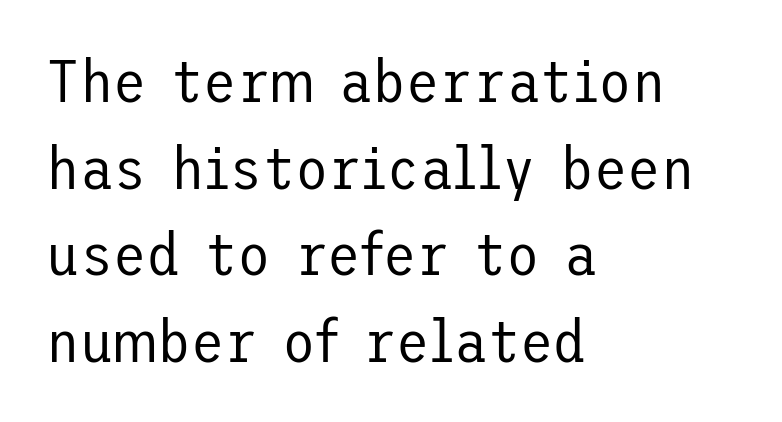
The image shows 61 px regular-weight sans-serif type, upright; set left-aligned, normal line spacing (1.42x), normal letter spacing, not underlined; low stroke contrast and a medium x-height.
